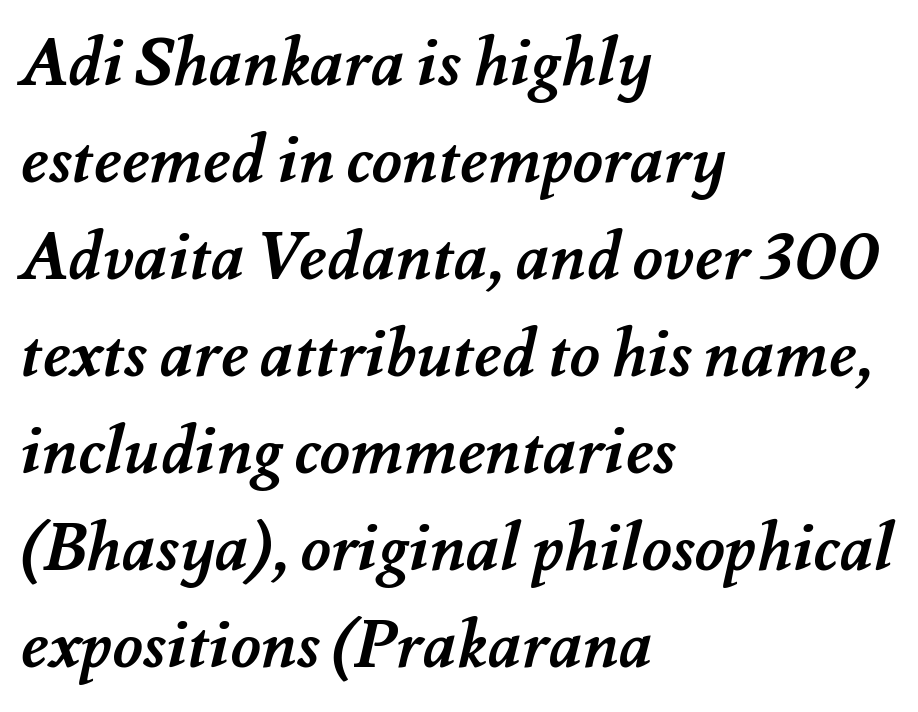
Between one letter and the next there's only the usual sliver of space. Quick note: interline space is typical. Compared with a centered layout, this one pins lines to the left instead. Strokes here are thick enough to call this a true bold. The foot of each line stays bare and open.
